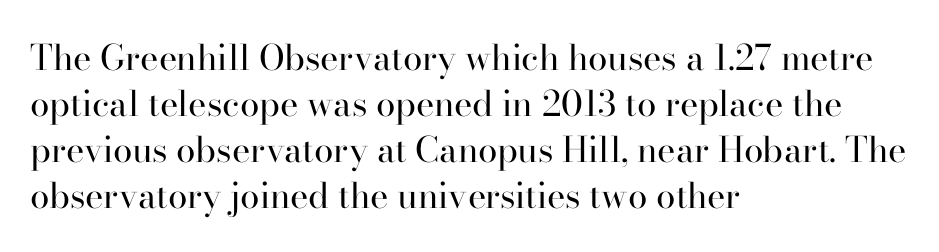
The image shows 35 px regular-weight serif type, upright; set left-aligned, normal line spacing (1.31x), normal letter spacing, not underlined; high stroke contrast and a small x-height.
